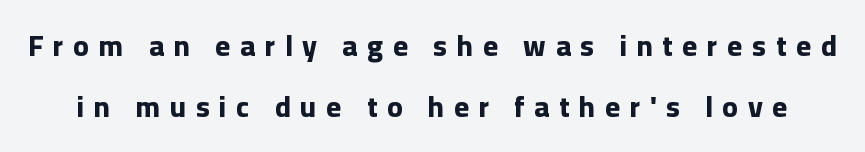
{"serif": "no", "italic": "no", "bold": "yes", "weight": "bold", "width": "normal", "stroke_contrast": "low", "x_height": "medium", "monospaced": "no", "underline": "no", "line_spacing": "loose", "line_spacing_ratio": 2.1, "letter_spacing": "wide", "letter_spacing_em": 0.33, "glyph_px": 29}
